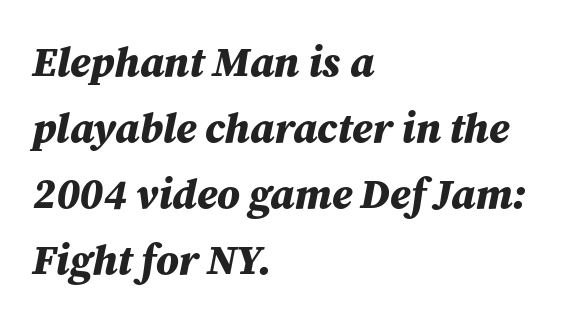
{"italic": "yes", "lean": "right", "slant_degrees": 12, "bold": "yes", "weight": "bold", "width": "normal", "stroke_contrast": "medium", "x_height": "medium", "monospaced": "no", "underline": "no", "align": "left", "line_spacing": "normal", "line_spacing_ratio": 1.57, "letter_spacing": "normal", "letter_spacing_em": 0.0, "glyph_px": 42}
